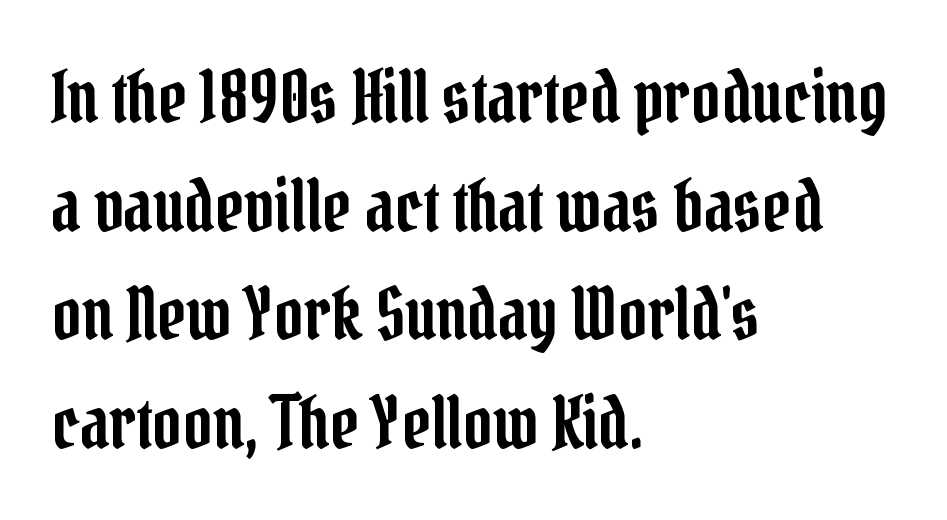
{"serif": "yes", "italic": "no", "width": "condensed", "stroke_contrast": "low", "x_height": "medium", "monospaced": "no", "underline": "no", "align": "left", "line_spacing": "normal", "line_spacing_ratio": 1.53, "letter_spacing": "normal", "letter_spacing_em": 0.0, "glyph_px": 71}
